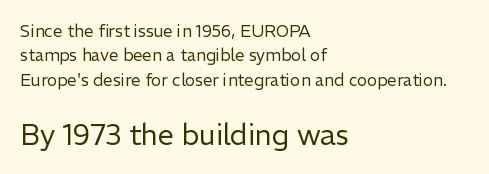
In terms of letterspacing, this is plain default setting. A typesetter would call this proportional, since set widths differ per character. Designer's note — italics off, roman on. Rule under the text: the space is simply empty.
